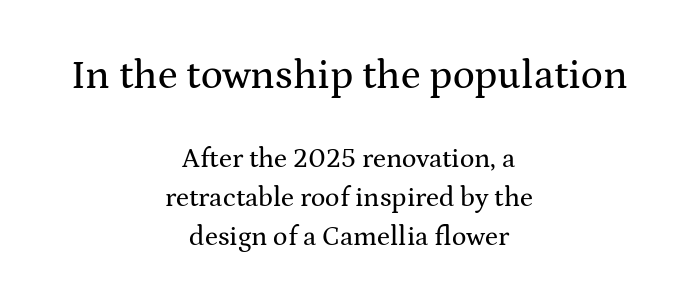
The image shows 41 px wide serif type, upright; set centered, normal line spacing (1.43x), normal letter spacing, not underlined; the first (top) block is 1.52x larger; medium stroke contrast and a medium x-height.
